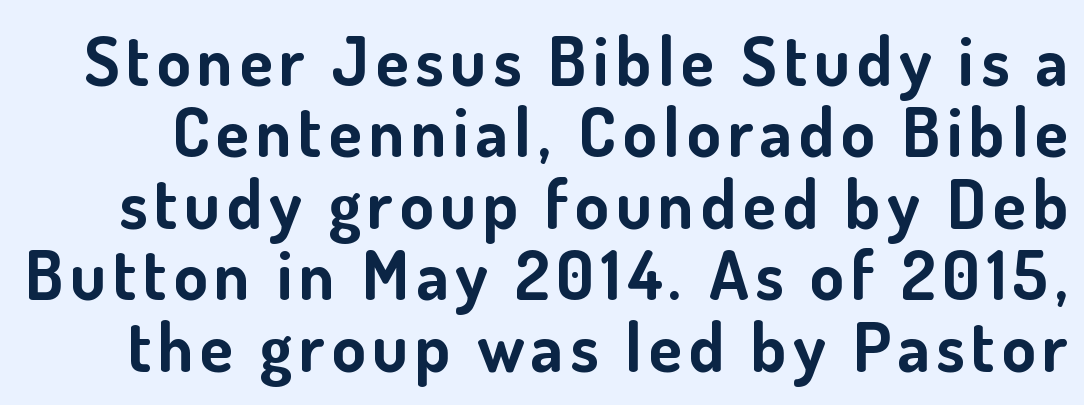
{"serif": "no", "italic": "no", "bold": "yes", "weight": "bold", "width": "normal", "stroke_contrast": "low", "x_height": "small", "monospaced": "no", "underline": "no", "line_spacing": "tight", "line_spacing_ratio": 1.05, "glyph_px": 68}
